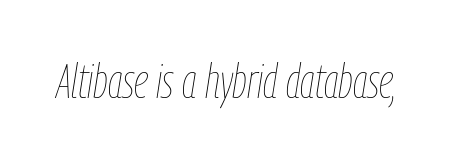
The image shows 47 px thin, condensed type, italic (leaning right); set normal letter spacing, not underlined; low stroke contrast and a medium x-height.
